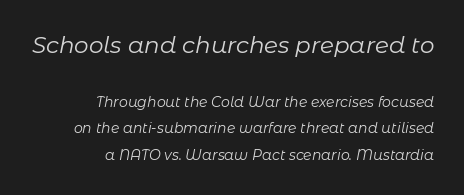
Block one is the big one; block two sits smaller underneath. The area under the type is left untouched. The passage is arranged like a letterhead date or caption credit — flush right. Does extra space separate the letters? No, they use regular spacing. Compared with typical paragraphs, the rows here are farther apart. No extra ink here — the face is not bold.
